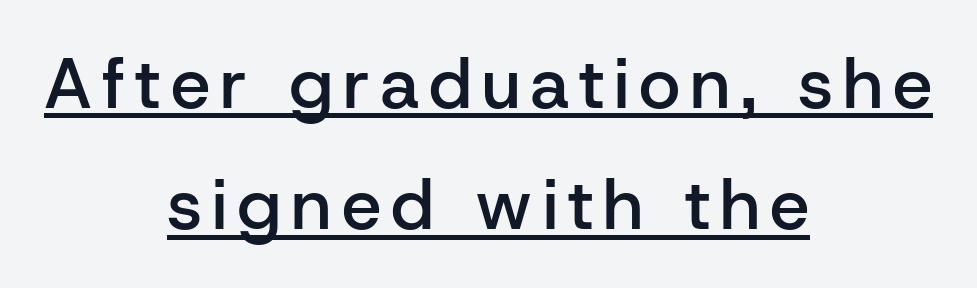
Q: Is the text bold? A: Semi-bold.
Q: Is the text italic (slanted)? A: No, it is upright.
Q: Is the typeface a serif or a sans-serif typeface? A: Sans-serif.
Q: Is the text underlined? A: Yes.
Q: How is the paragraph aligned? A: Centered.
Q: Width (condensed, normal, or wide)? A: Normal.
Q: Stroke contrast? A: Low.
Q: x-height? A: Medium.
Q: Monospaced? A: No.
